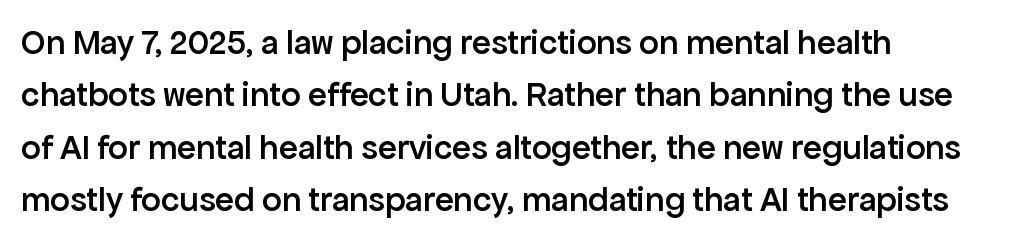
{"serif": "no", "italic": "no", "bold": "semi", "weight": "semibold", "width": "normal", "stroke_contrast": "low", "x_height": "medium", "monospaced": "no", "underline": "no", "align": "left", "line_spacing": "normal", "line_spacing_ratio": 1.5, "letter_spacing": "normal", "letter_spacing_em": 0.0, "glyph_px": 35}
